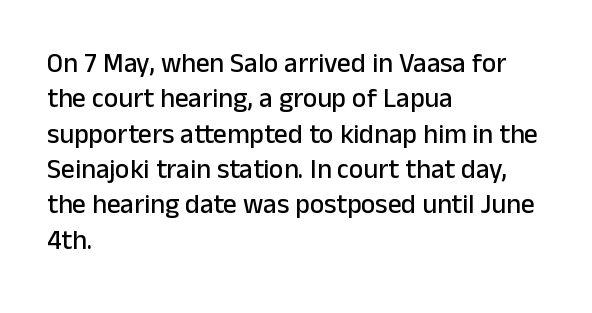
Interline gaps are of average width in this sample. The axis of the letterforms is exactly vertical. Casual observation: everything's shoved over to the left. These lines keep a tight, regular rhythm from letter to letter. Unmarked baselines from the first word to the last.
